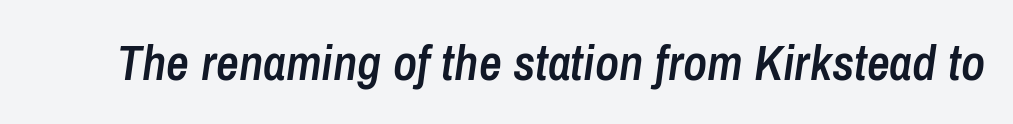
{"italic": "yes", "lean": "right", "slant_degrees": 8, "bold": "semi", "weight": "semibold", "width": "condensed", "stroke_contrast": "low", "x_height": "medium", "monospaced": "no", "underline": "no", "letter_spacing": "normal", "letter_spacing_em": 0.0, "glyph_px": 50}
